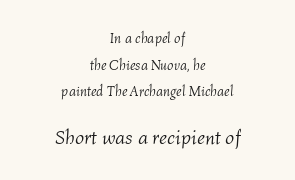
The image shows 20 px text type, italic (leaning right); set centered, loose line spacing (1.91x), normal letter spacing, not underlined; the second (bottom) block is 1.43x larger.
